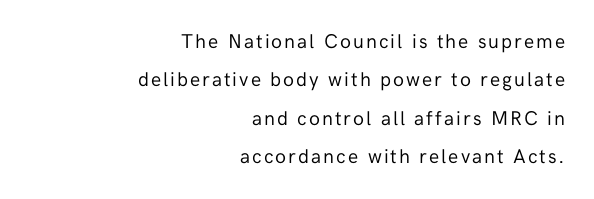
{"italic": "no", "bold": "no", "underline": "no", "align": "right", "line_spacing": "loose", "line_spacing_ratio": 1.92, "glyph_px": 20}
